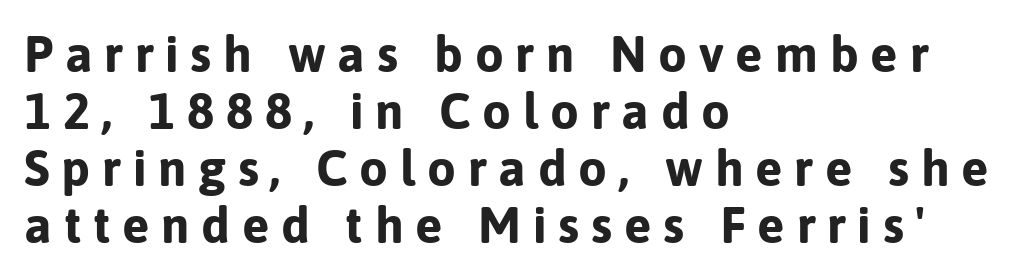
The image shows 51 px bold sans-serif type, upright; set left-aligned, tight line spacing (1.12x), unusually wide letter spacing (+0.23 em), not underlined; low stroke contrast and a medium x-height.
